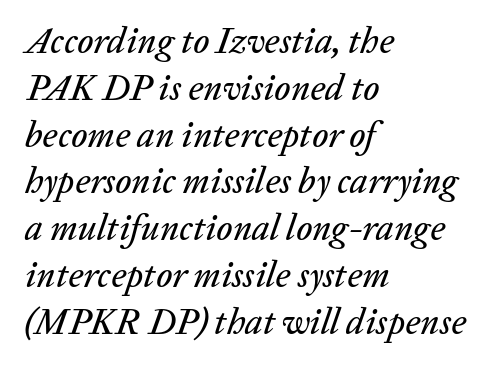
The image shows 36 px text type, italic (leaning right); set left-aligned, normal line spacing (1.3x), normal letter spacing, not underlined; low stroke contrast and a medium x-height.
